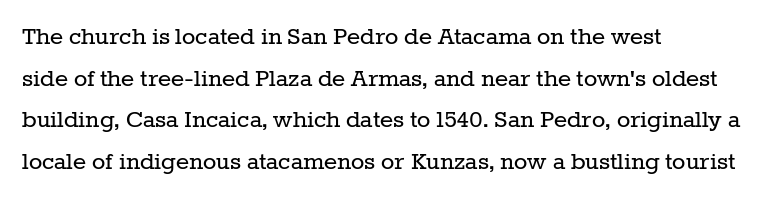
{"serif": "yes", "italic": "no", "bold": "no", "weight": "regular", "width": "normal", "stroke_contrast": "low", "x_height": "medium", "monospaced": "no", "underline": "no", "align": "left", "line_spacing": "normal", "line_spacing_ratio": 1.49, "letter_spacing": "normal", "letter_spacing_em": 0.0, "glyph_px": 28}
